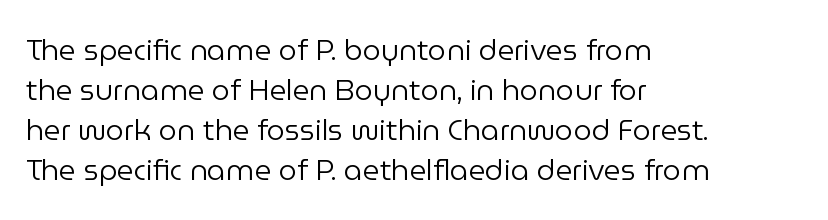
{"serif": "no", "italic": "no", "bold": "no", "weight": "regular", "width": "normal", "stroke_contrast": "low", "x_height": "medium", "monospaced": "no", "underline": "no", "align": "left", "line_spacing": "normal", "line_spacing_ratio": 1.38, "letter_spacing": "normal", "letter_spacing_em": 0.0, "glyph_px": 29}
